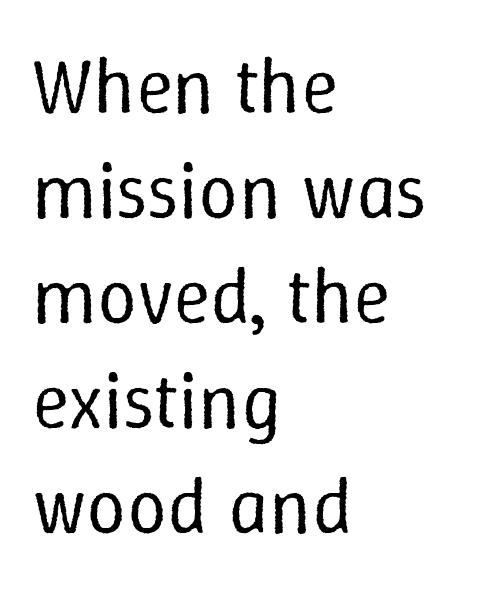
Q: Is the text bold? A: No.
Q: Is the text italic (slanted)? A: No, it is upright.
Q: Is the text underlined? A: No.
Q: How is the paragraph aligned? A: Left-aligned.
Q: Is the spacing between letters normal or unusually wide? A: Normal.
Q: Is the spacing between lines tight, normal or loose? A: Normal.
Q: Width (condensed, normal, or wide)? A: Normal.
Q: Stroke contrast? A: Low.
Q: x-height? A: Medium.
Q: Monospaced? A: No.
